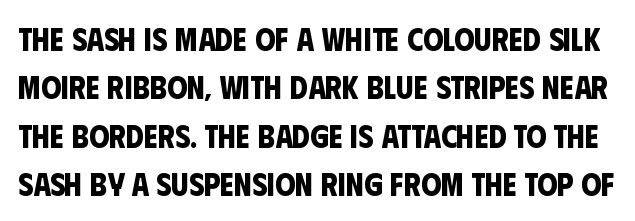
Examine the stroke ends and you'll find no serifs. This is heavy type, rendered in bold. Varying glyph widths throughout — classic text-font behaviour. Whoever set this chose a conventional vertical rhythm. Any mark beneath the type? The region is blank. Does extra space separate the letters? No, they use regular spacing.
